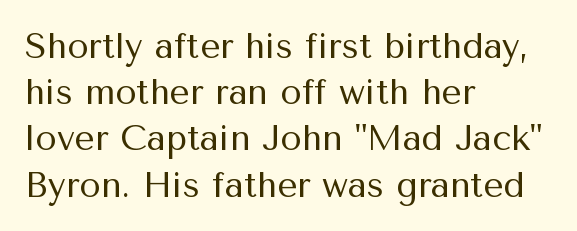
The image shows 35 px regular-weight sans-serif type, upright; set left-aligned, normal line spacing (1.32x), normal letter spacing, not underlined; medium stroke contrast and a medium x-height.
